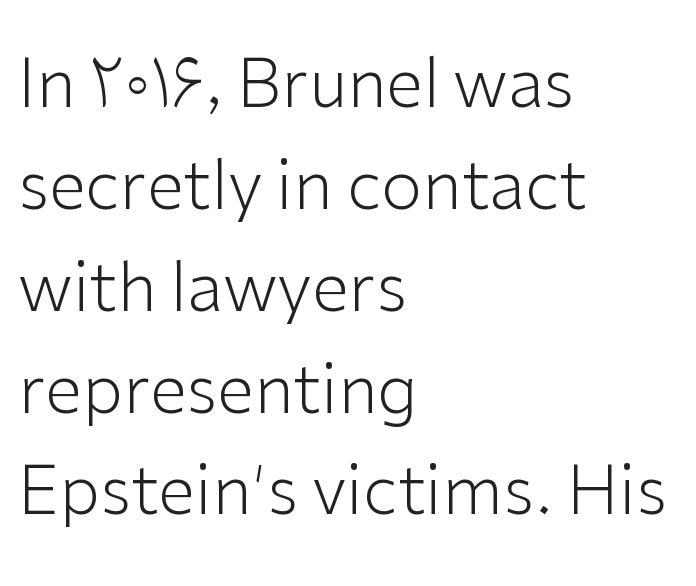
{"serif": "no", "italic": "no", "bold": "no", "weight": "light", "width": "normal", "stroke_contrast": "low", "x_height": "medium", "monospaced": "no", "underline": "no", "align": "left", "line_spacing": "normal", "line_spacing_ratio": 1.52, "letter_spacing": "normal", "letter_spacing_em": 0.0, "glyph_px": 67}
